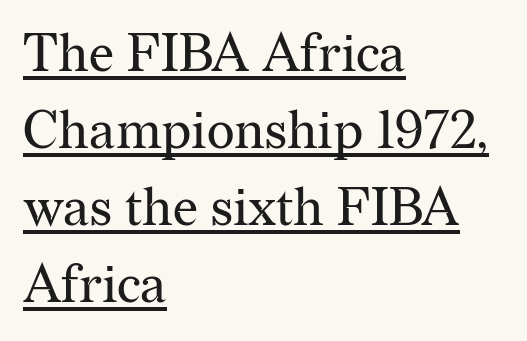
Weight class: somewhere from thin through regular. Note the varied advance widths — an 'i' is clearly narrower than an 'm'. In terms of letterspacing, this is plain default setting. Each line starts at the same left margin while the right side varies. The rows are spaced the way most documents space them.
